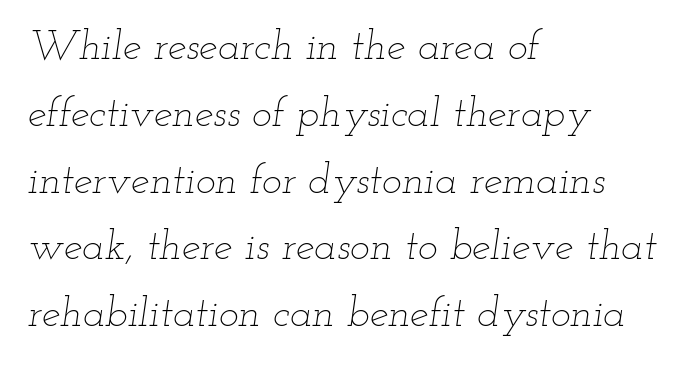
{"italic": "yes", "lean": "right", "slant_degrees": 12, "bold": "no", "weight": "thin", "width": "wide", "stroke_contrast": "low", "x_height": "small", "monospaced": "no", "underline": "no", "align": "left", "line_spacing": "normal", "line_spacing_ratio": 1.59, "letter_spacing": "normal", "letter_spacing_em": 0.0, "glyph_px": 42}
